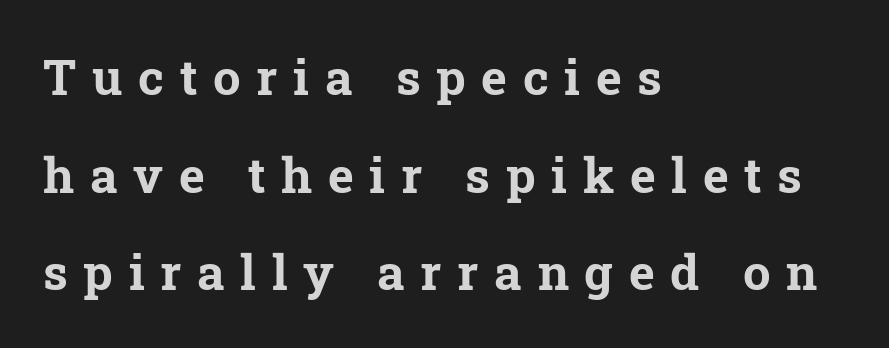
Q: Is the text bold? A: Yes.
Q: Is the typeface a serif or a sans-serif typeface? A: Serif.
Q: Is the text underlined? A: No.
Q: How is the paragraph aligned? A: Left-aligned.
Q: Is the spacing between letters normal or unusually wide? A: Unusually wide.
Q: Is the spacing between lines tight, normal or loose? A: Loose.
Q: Width (condensed, normal, or wide)? A: Normal.
Q: Stroke contrast? A: Low.
Q: x-height? A: Medium.
Q: Monospaced? A: No.
